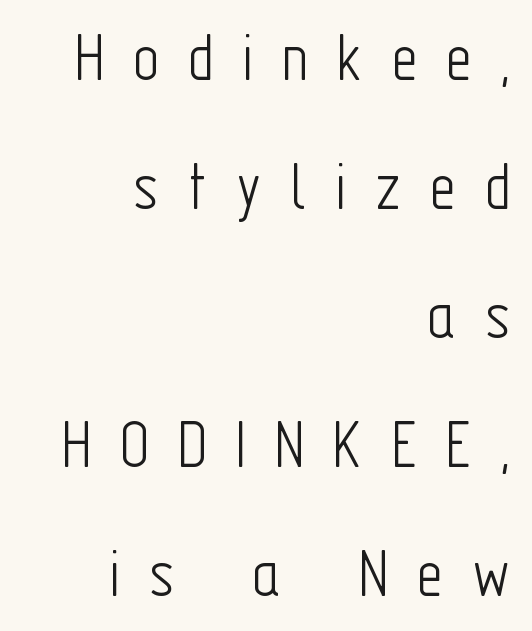
{"serif": "no", "italic": "no", "bold": "no", "weight": "light", "width": "condensed", "stroke_contrast": "low", "x_height": "medium", "monospaced": "no", "underline": "no", "align": "right", "line_spacing_ratio": 1.79, "letter_spacing": "wide", "letter_spacing_em": 0.4, "glyph_px": 72}
